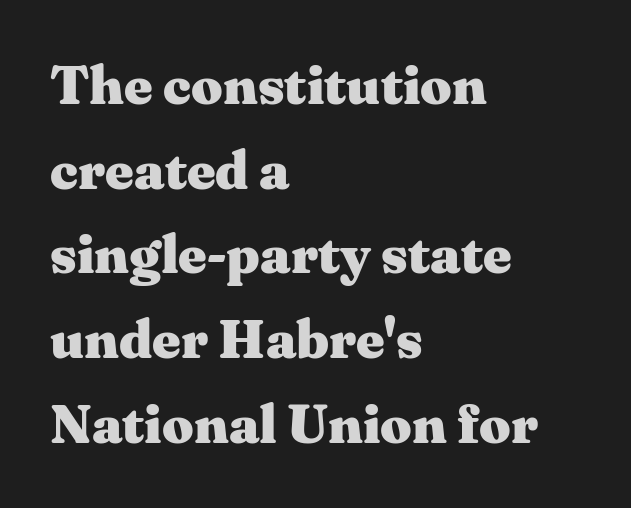
The image shows 55 px heavy, wide serif type, upright; set left-aligned, normal line spacing (1.54x), normal letter spacing, not underlined; medium stroke contrast and a medium x-height.
